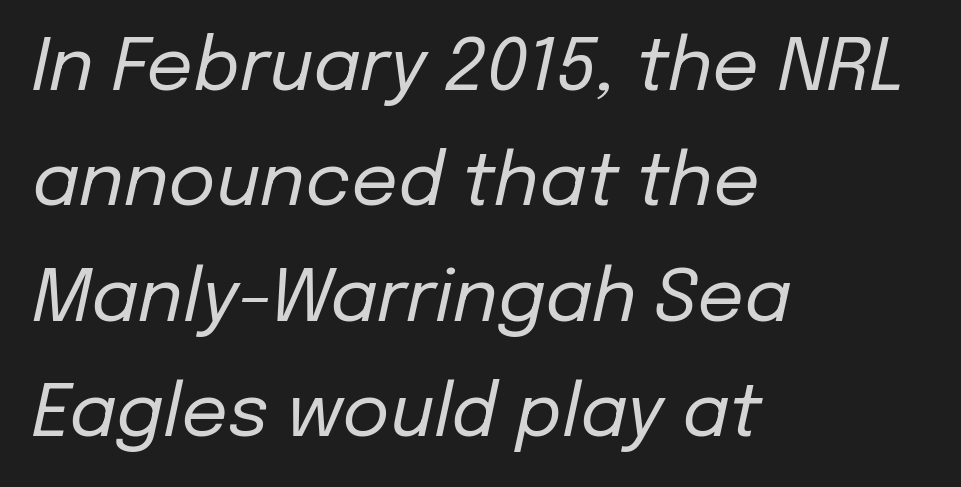
The image shows 73 px regular-weight type, italic (leaning right); set left-aligned, normal line spacing (1.58x), normal letter spacing, not underlined; low stroke contrast and a medium x-height.
